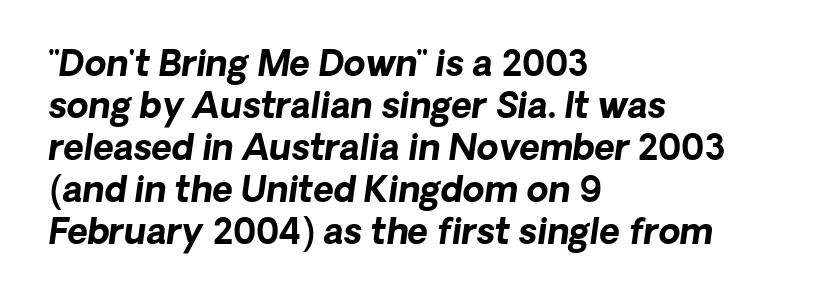
{"italic": "yes", "lean": "right", "slant_degrees": 8, "bold": "yes", "weight": "bold", "width": "normal", "stroke_contrast": "low", "x_height": "medium", "monospaced": "no", "underline": "no", "align": "left", "line_spacing_ratio": 1.2, "letter_spacing": "normal", "letter_spacing_em": 0.0, "glyph_px": 35}
